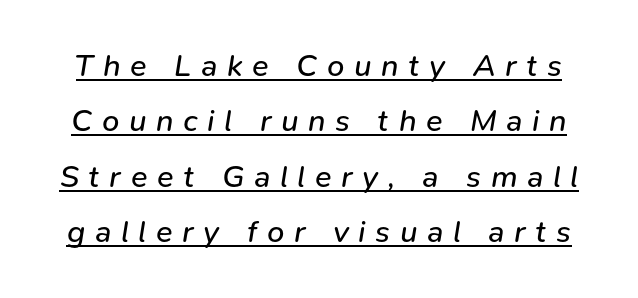
Q: Is the text bold? A: No.
Q: Is the text italic (slanted)? A: Yes, it leans right by about 9 degrees.
Q: Is the text underlined? A: Yes.
Q: Is the spacing between letters normal or unusually wide? A: Unusually wide.
Q: Width (condensed, normal, or wide)? A: Normal.
Q: Stroke contrast? A: Low.
Q: x-height? A: Medium.
Q: Monospaced? A: No.
